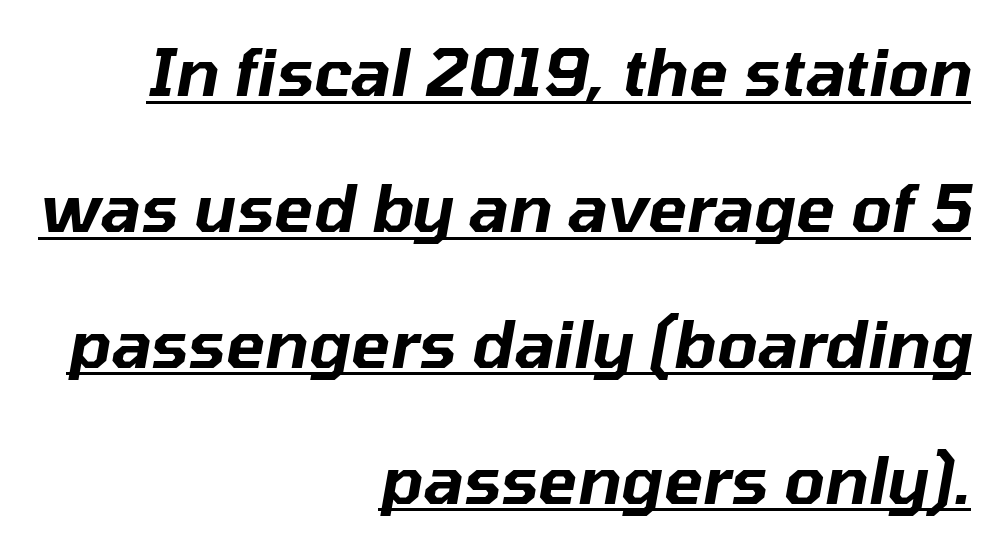
The image shows 65 px text type, italic (leaning right); set right-aligned, loose line spacing (2.09x), normal letter spacing, underlined; low stroke contrast and a medium x-height.
